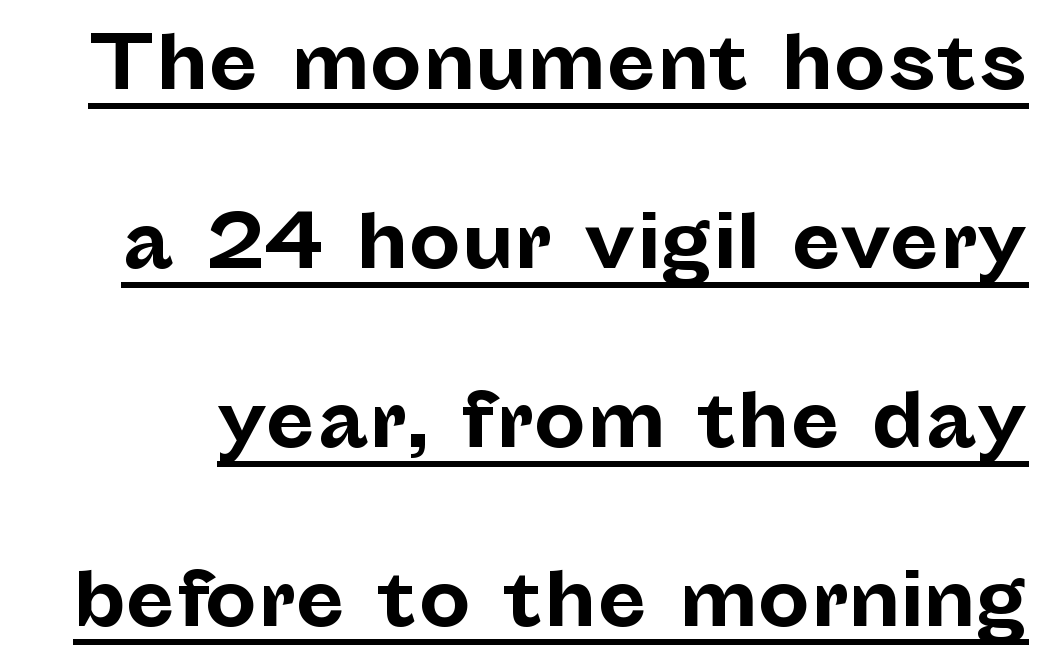
The image shows 73 px bold sans-serif type, upright; set loose line spacing (2.45x), normal letter spacing, underlined; low stroke contrast and a medium x-height.
